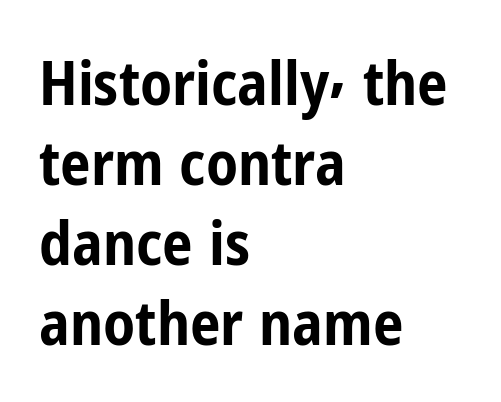
The image shows 61 px bold, condensed sans-serif type, upright; set left-aligned, normal line spacing (1.31x), normal letter spacing, not underlined; low stroke contrast and a medium x-height.
